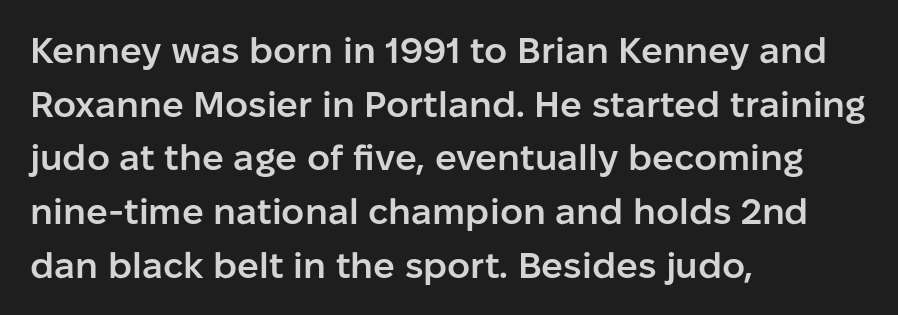
{"serif": "no", "italic": "no", "bold": "semi", "weight": "semibold", "width": "normal", "stroke_contrast": "low", "x_height": "medium", "monospaced": "no", "underline": "no", "align": "left", "line_spacing": "normal", "line_spacing_ratio": 1.49, "letter_spacing": "normal", "letter_spacing_em": 0.0, "glyph_px": 36}
